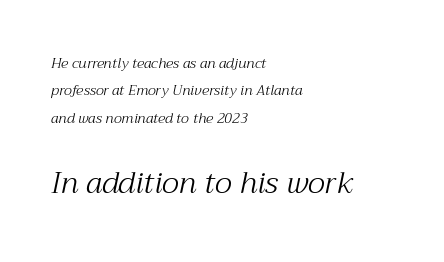
{"serif": "yes", "italic": "yes", "lean": "right", "slant_degrees": 12, "bold": "no", "weight": "light", "width": "normal", "stroke_contrast": "medium", "x_height": "medium", "monospaced": "no", "underline": "no", "align": "left", "line_spacing": "loose", "line_spacing_ratio": 1.96, "letter_spacing": "normal", "letter_spacing_em": 0.0, "larger_block": "second", "size_ratio": 2.14, "glyph_px": 30}
